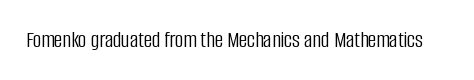
The image shows 23 px text type, upright; set normal letter spacing, not underlined.
